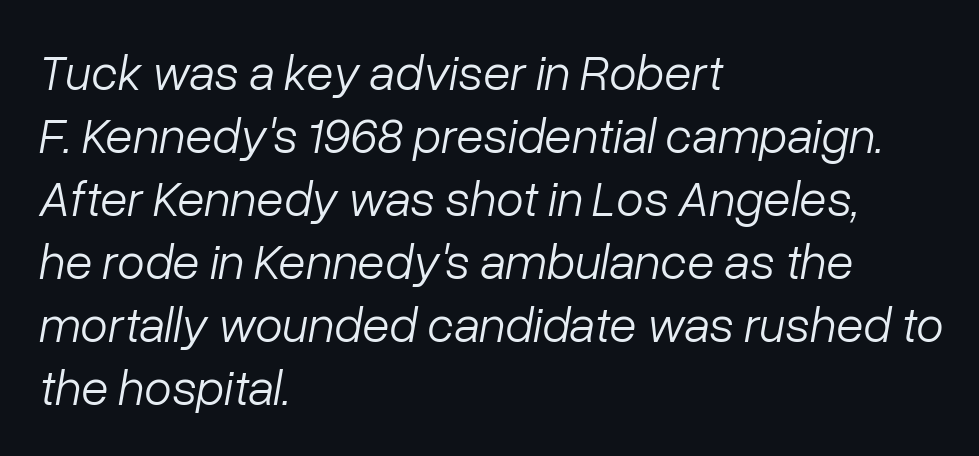
{"italic": "yes", "lean": "right", "slant_degrees": 10, "bold": "no", "weight": "light", "width": "normal", "stroke_contrast": "low", "x_height": "medium", "monospaced": "no", "underline": "no", "align": "left", "line_spacing": "normal", "line_spacing_ratio": 1.26, "letter_spacing": "normal", "letter_spacing_em": 0.0, "glyph_px": 50}
